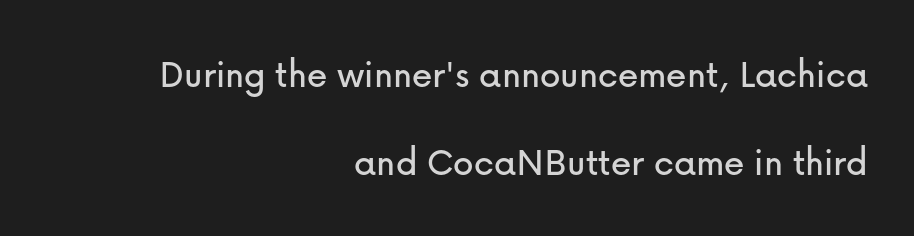
{"serif": "no", "italic": "no", "width": "normal", "stroke_contrast": "low", "x_height": "medium", "monospaced": "no", "underline": "no", "align": "right", "line_spacing": "loose", "line_spacing_ratio": 2.15, "letter_spacing": "normal", "letter_spacing_em": 0.0, "glyph_px": 41}
